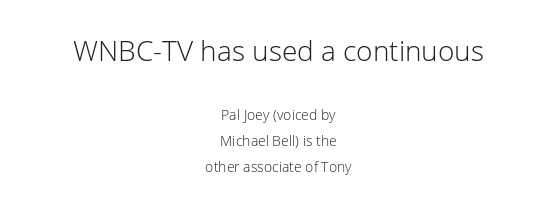
{"serif": "no", "italic": "no", "bold": "no", "weight": "light", "width": "normal", "stroke_contrast": "low", "x_height": "medium", "monospaced": "no", "underline": "no", "align": "center", "line_spacing_ratio": 1.85, "letter_spacing": "normal", "letter_spacing_em": 0.0, "larger_block": "first", "size_ratio": 2.0, "glyph_px": 28}
